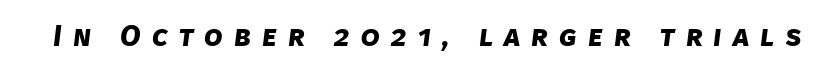
{"serif": "no", "bold": "yes", "weight": "bold", "width": "normal", "stroke_contrast": "low", "x_height": "large", "monospaced": "no", "underline": "no", "letter_spacing": "wide", "letter_spacing_em": 0.37, "glyph_px": 30}
